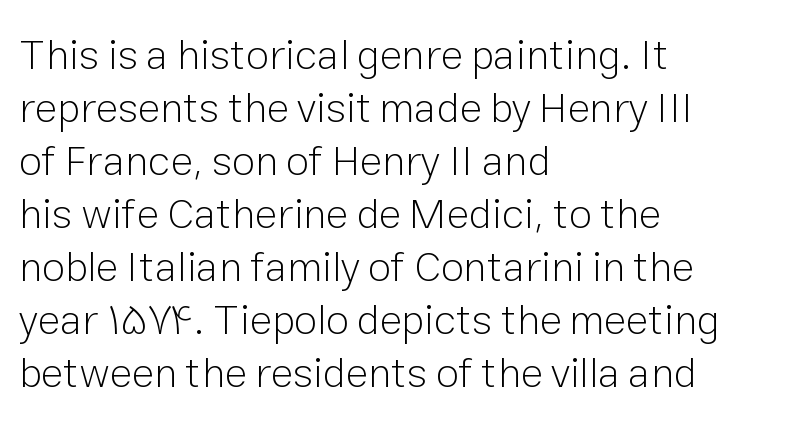
Q: Is the text bold? A: No.
Q: Is the text italic (slanted)? A: No, it is upright.
Q: Is the typeface a serif or a sans-serif typeface? A: Sans-serif.
Q: Is the text underlined? A: No.
Q: How is the paragraph aligned? A: Left-aligned.
Q: Is the spacing between letters normal or unusually wide? A: Normal.
Q: Is the spacing between lines tight, normal or loose? A: Normal.
Q: Width (condensed, normal, or wide)? A: Normal.
Q: Stroke contrast? A: Low.
Q: x-height? A: Medium.
Q: Monospaced? A: No.
